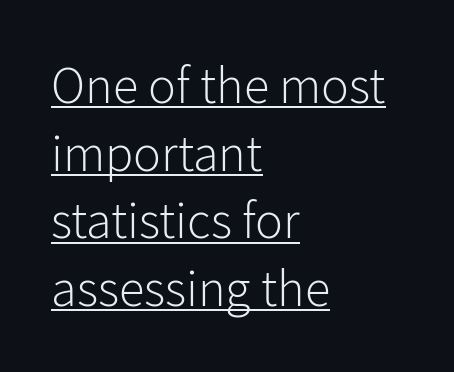
The image shows 52 px light sans-serif type, upright; set left-aligned, normal line spacing (1.3x), normal letter spacing, underlined; low stroke contrast and a medium x-height.
